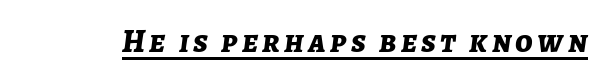
Q: Is the text bold? A: Yes.
Q: Is the text italic (slanted)? A: Yes, it leans right by about 7 degrees.
Q: Is the text underlined? A: Yes.
Q: Width (condensed, normal, or wide)? A: Normal.
Q: Stroke contrast? A: Low.
Q: x-height? A: Medium.
Q: Monospaced? A: No.
